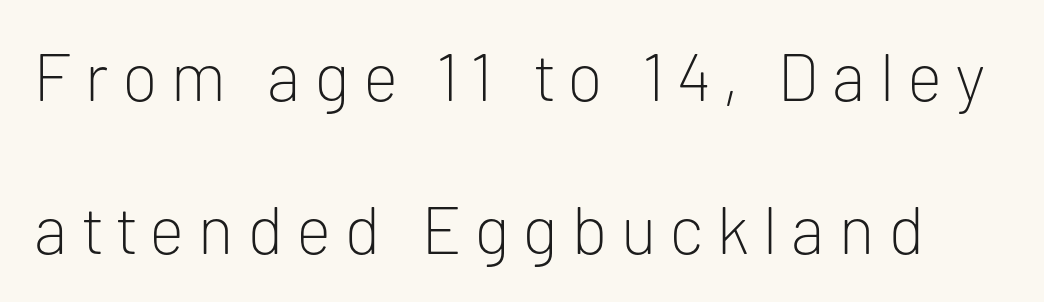
The weight would be labelled regular, book, light, or lighter still. In terms of posture, this sample is upright. Note: no serifs on the glyphs. The rendering uses a large line-height, opening up the rows. The words here are not underlined. The horizontal fit of the characters is loose and conspicuously gappy.
